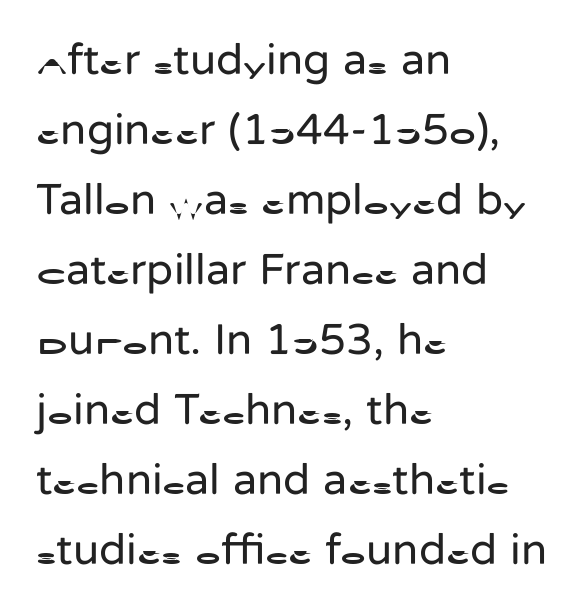
Q: Is the text bold? A: No.
Q: Is the text italic (slanted)? A: No, it is upright.
Q: Is the typeface a serif or a sans-serif typeface? A: Sans-serif.
Q: Is the text underlined? A: No.
Q: How is the paragraph aligned? A: Left-aligned.
Q: Is the spacing between letters normal or unusually wide? A: Normal.
Q: Is the spacing between lines tight, normal or loose? A: Normal.
Q: Width (condensed, normal, or wide)? A: Normal.
Q: Stroke contrast? A: Low.
Q: x-height? A: Medium.
Q: Monospaced? A: No.
